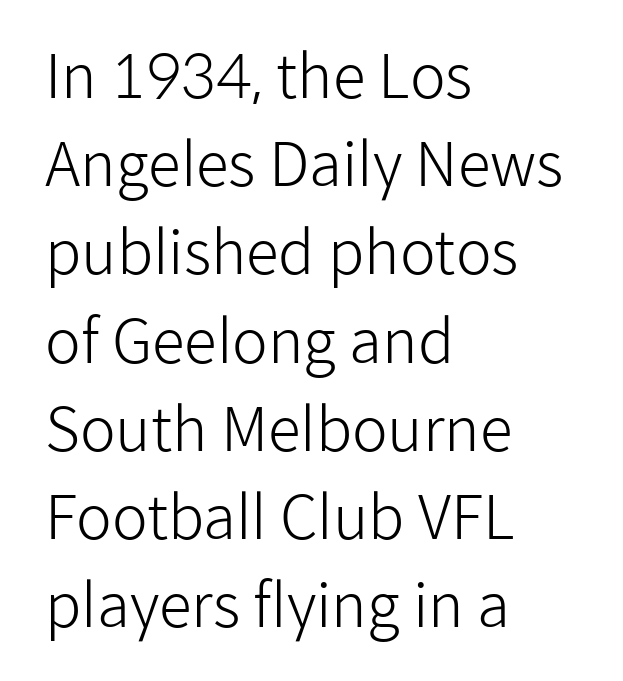
Q: Is the text bold? A: No.
Q: Is the text italic (slanted)? A: No, it is upright.
Q: Is the typeface a serif or a sans-serif typeface? A: Sans-serif.
Q: Is the text underlined? A: No.
Q: How is the paragraph aligned? A: Left-aligned.
Q: Is the spacing between letters normal or unusually wide? A: Normal.
Q: Is the spacing between lines tight, normal or loose? A: Normal.
Q: Width (condensed, normal, or wide)? A: Normal.
Q: Stroke contrast? A: Low.
Q: x-height? A: Medium.
Q: Monospaced? A: No.
